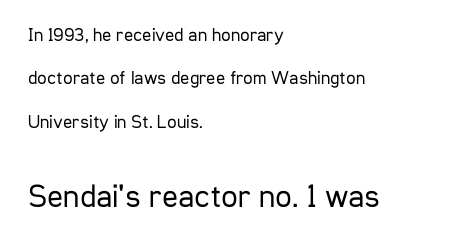
{"serif": "no", "italic": "no", "bold": "no", "weight": "regular", "width": "condensed", "stroke_contrast": "low", "x_height": "medium", "monospaced": "no", "underline": "no", "align": "left", "line_spacing": "loose", "line_spacing_ratio": 2.28, "letter_spacing": "normal", "letter_spacing_em": 0.0, "larger_block": "second", "size_ratio": 1.74, "glyph_px": 33}
